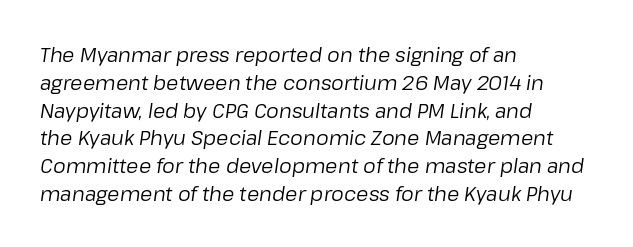
Q: Is the text bold? A: No.
Q: Is the text italic (slanted)? A: Yes, it leans right by about 8 degrees.
Q: Is the text underlined? A: No.
Q: How is the paragraph aligned? A: Left-aligned.
Q: Is the spacing between letters normal or unusually wide? A: Normal.
Q: Is the spacing between lines tight, normal or loose? A: Normal.
